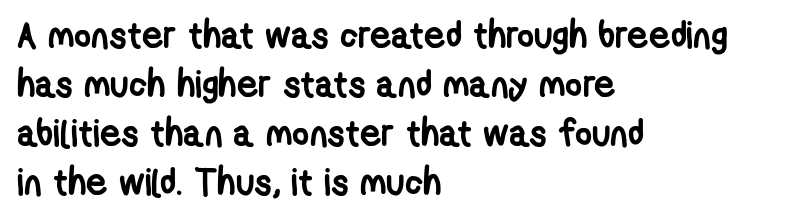
The image shows 37 px semibold, condensed sans-serif type; set left-aligned, normal line spacing (1.32x), normal letter spacing, not underlined; low stroke contrast and a medium x-height.
